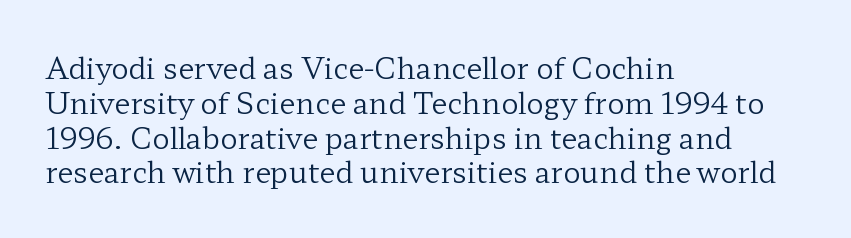
Q: Is the text bold? A: No.
Q: Is the text italic (slanted)? A: No, it is upright.
Q: Is the typeface a serif or a sans-serif typeface? A: Serif.
Q: Is the text underlined? A: No.
Q: How is the paragraph aligned? A: Left-aligned.
Q: Is the spacing between letters normal or unusually wide? A: Normal.
Q: Width (condensed, normal, or wide)? A: Wide.
Q: Stroke contrast? A: Low.
Q: x-height? A: Medium.
Q: Monospaced? A: No.
